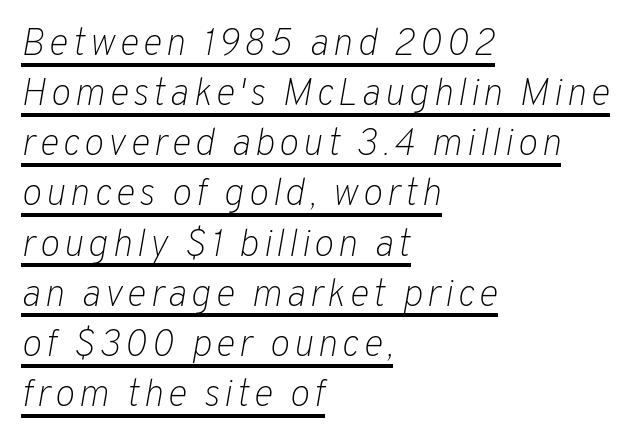
The image shows 38 px light type, italic (leaning right); set left-aligned, normal line spacing (1.32x), underlined; low stroke contrast and a medium x-height.
